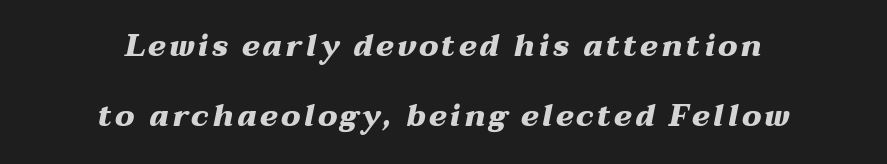
Q: Is the text bold? A: Yes.
Q: Is the text italic (slanted)? A: Yes, it leans right by about 12 degrees.
Q: Is the text underlined? A: No.
Q: How is the paragraph aligned? A: Centered.
Q: Is the spacing between lines tight, normal or loose? A: Loose.
Q: Width (condensed, normal, or wide)? A: Wide.
Q: Stroke contrast? A: Medium.
Q: x-height? A: Medium.
Q: Monospaced? A: No.
